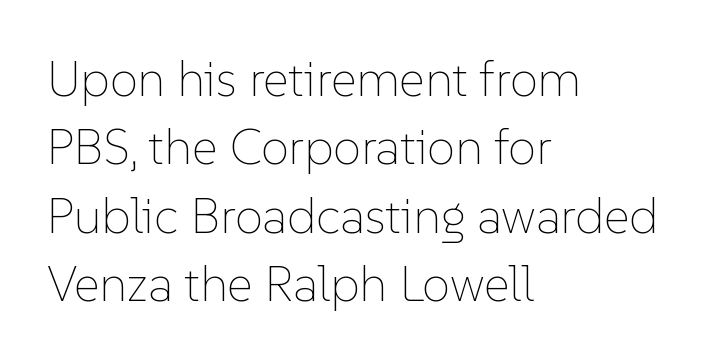
Letter spacing: default. Is there much room between lines? A standard amount, neither cramped nor airy. Note the varied advance widths — an 'i' is clearly narrower than an 'm'. This sample uses an upright cut, with every glyph sitting square on the baseline. Underlining? Definitely not there.
